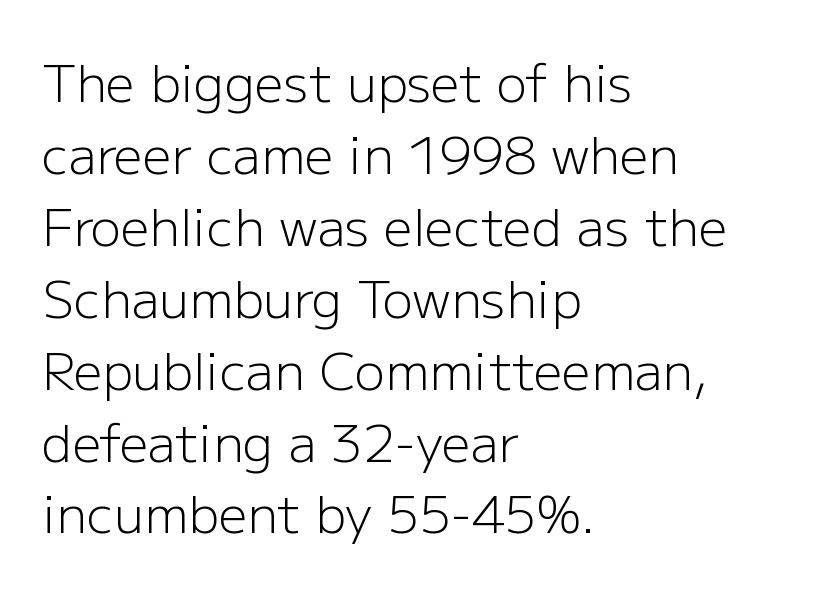
This is roman type, the default non-slanted kind. A typesetter would call this leading conventional body-copy spacing. Students, note that the glyphs here touch the page at normal intervals. The glyphs in this specimen are sans serif.
